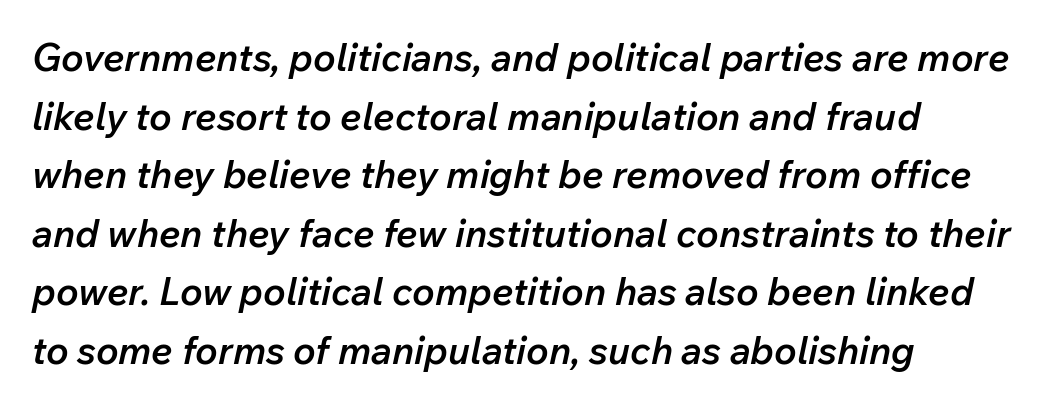
Q: Is the text bold? A: Semi-bold.
Q: Is the text italic (slanted)? A: Yes, it leans right by about 12 degrees.
Q: Is the text underlined? A: No.
Q: Is the spacing between letters normal or unusually wide? A: Normal.
Q: Is the spacing between lines tight, normal or loose? A: Normal.
Q: Width (condensed, normal, or wide)? A: Normal.
Q: Stroke contrast? A: Low.
Q: x-height? A: Medium.
Q: Monospaced? A: No.
